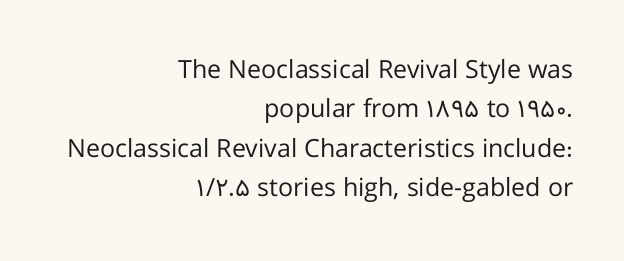
Q: Is the text bold? A: No.
Q: Is the text italic (slanted)? A: No, it is upright.
Q: Is the text underlined? A: No.
Q: How is the paragraph aligned? A: Right-aligned.
Q: Is the spacing between letters normal or unusually wide? A: Normal.
Q: Is the spacing between lines tight, normal or loose? A: Normal.
